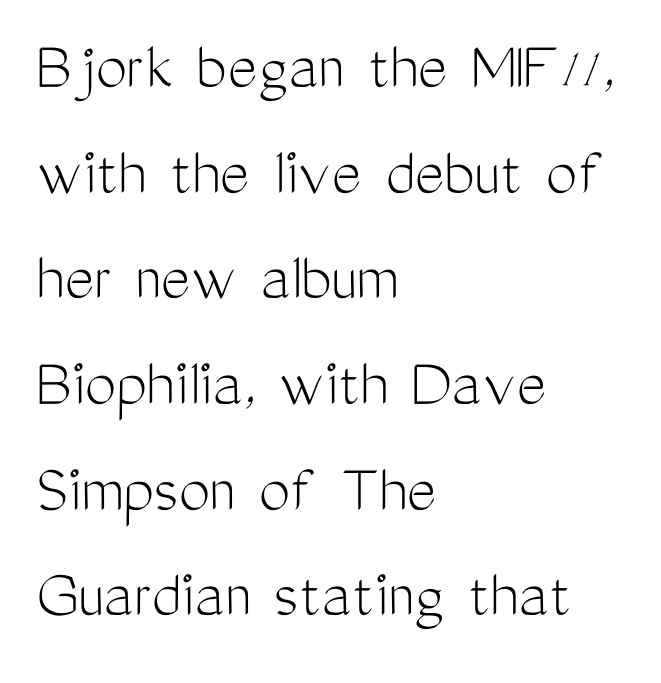
{"serif": "no", "italic": "no", "bold": "no", "weight": "light", "width": "condensed", "stroke_contrast": "medium", "x_height": "medium", "monospaced": "no", "underline": "no", "align": "left", "line_spacing": "normal", "line_spacing_ratio": 1.51, "letter_spacing": "normal", "letter_spacing_em": 0.0, "glyph_px": 70}
